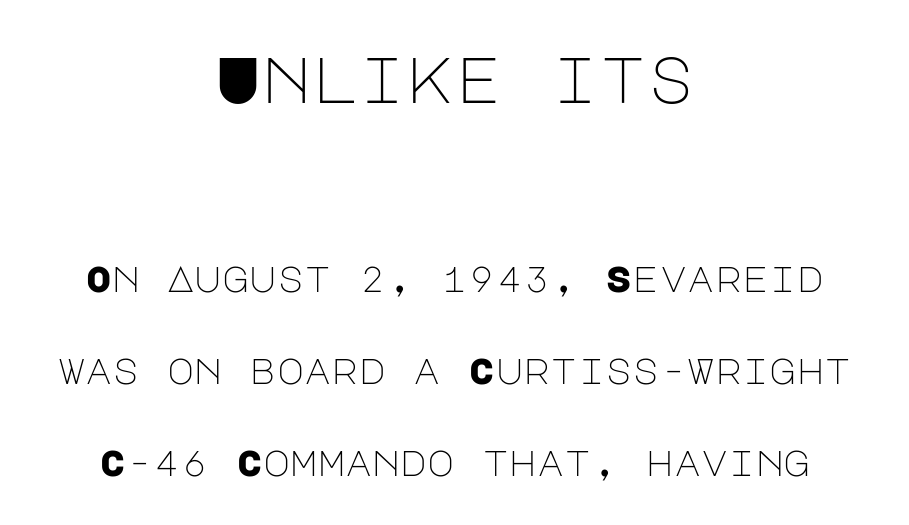
The image shows 65 px light sans-serif type, upright; set centered, loose line spacing (2.49x), normal letter spacing, not underlined; the first (top) block is 1.76x larger; low stroke contrast and a large x-height.
